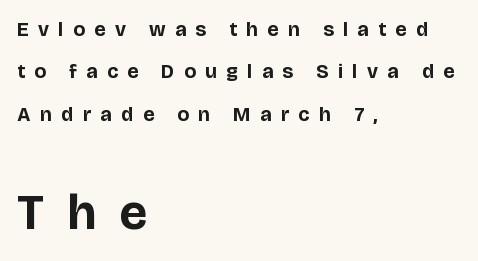
The image shows 49 px bold sans-serif type, upright; set left-aligned, loose line spacing (2.12x), unusually wide letter spacing (+0.47 em), not underlined; the second (bottom) block is 2.45x larger; low stroke contrast and a large x-height.
